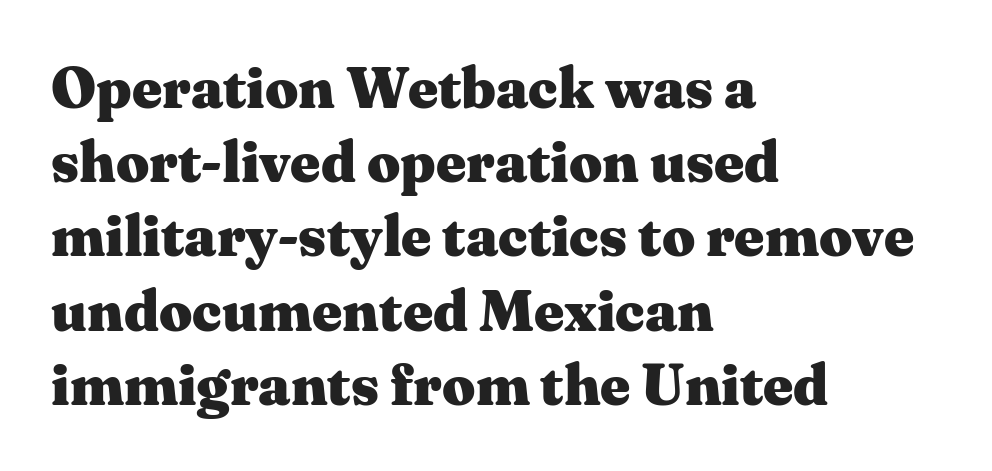
Q: Is the text bold? A: Yes.
Q: Is the text italic (slanted)? A: No, it is upright.
Q: Is the typeface a serif or a sans-serif typeface? A: Serif.
Q: Is the text underlined? A: No.
Q: How is the paragraph aligned? A: Left-aligned.
Q: Is the spacing between letters normal or unusually wide? A: Normal.
Q: Is the spacing between lines tight, normal or loose? A: Normal.
Q: Width (condensed, normal, or wide)? A: Wide.
Q: Stroke contrast? A: Medium.
Q: x-height? A: Medium.
Q: Monospaced? A: No.
